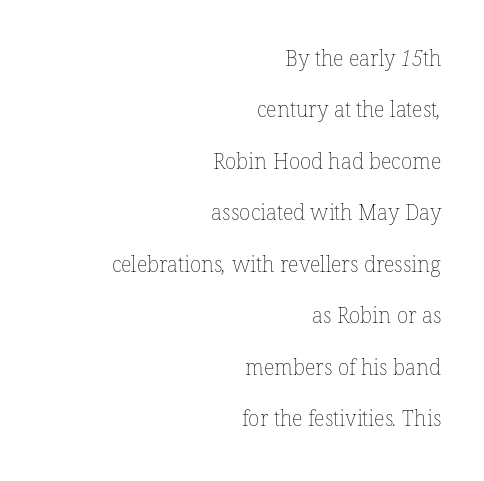
A quiet, ordinary-to-light weight characterises the typeface. The rendering anchors every line to the right-hand side. Nothing unusual about the tracking: characters are spaced as the font intends. Summary of vertical rhythm: relaxed, with wide interline spacing.
